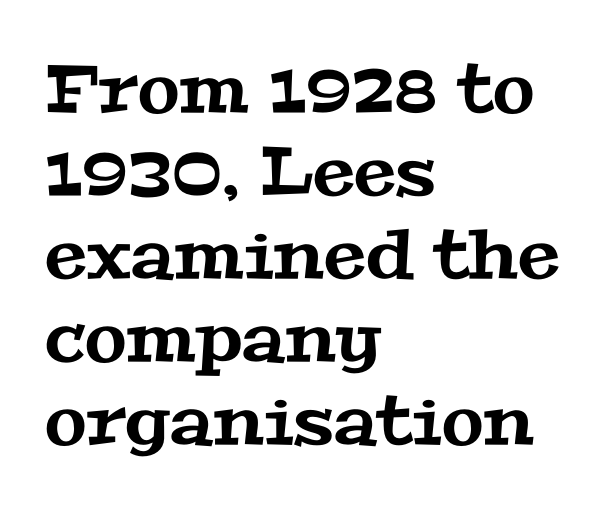
Check the space under the baseline: it is left empty. The face used here is proportionally spaced, like ordinary book or web type. This sample uses a serif face. Inter-character spacing is left at the font's built-in metrics. The typesetter chose a ragged-right arrangement here.
